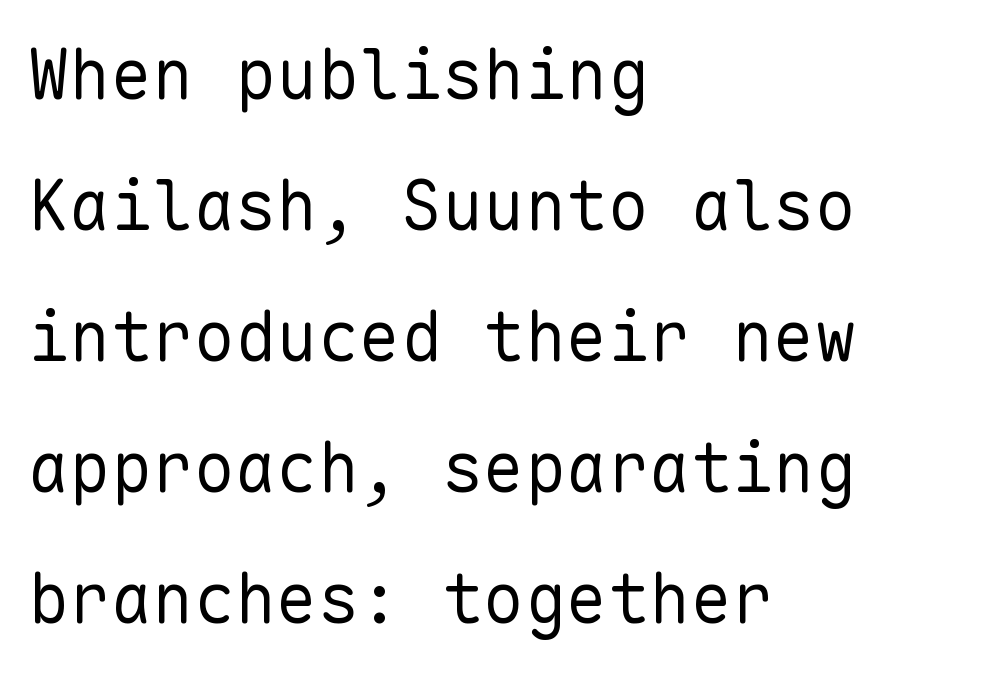
The letters look calm and open, with moderate or lighter stems. Honestly, the rows look like they've been pulled way apart. The rendering keeps characters at their native spacing. The text was rendered using a sans face with plain stroke endings.
